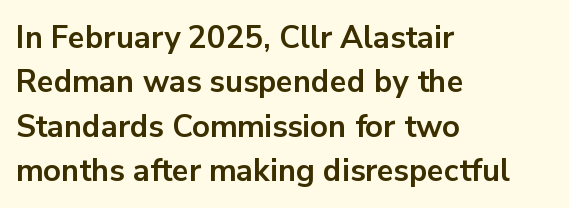
The image shows 31 px bold sans-serif type, upright; set left-aligned, normal line spacing (1.43x), normal letter spacing, not underlined; low stroke contrast and a medium x-height.
